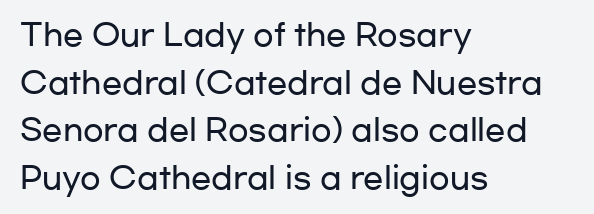
Q: Is the text italic (slanted)? A: No, it is upright.
Q: Is the typeface a serif or a sans-serif typeface? A: Sans-serif.
Q: Is the text underlined? A: No.
Q: How is the paragraph aligned? A: Left-aligned.
Q: Is the spacing between letters normal or unusually wide? A: Normal.
Q: Is the spacing between lines tight, normal or loose? A: Normal.
Q: Width (condensed, normal, or wide)? A: Wide.
Q: Stroke contrast? A: Low.
Q: x-height? A: Medium.
Q: Monospaced? A: No.
